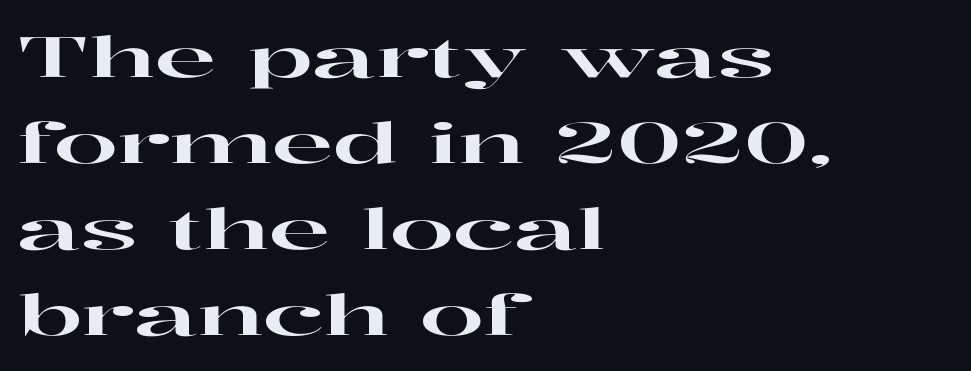
The image shows 57 px wide serif type, upright; set left-aligned, normal line spacing (1.51x), normal letter spacing, not underlined; high stroke contrast and a medium x-height.
